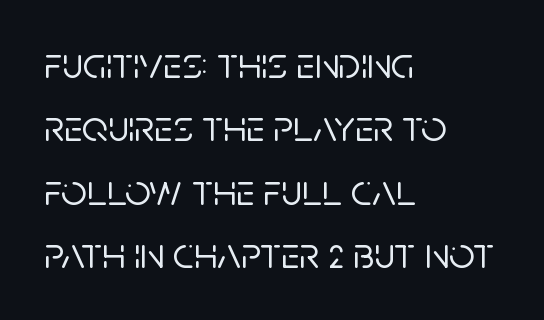
The image shows 45 px sans-serif type, upright; set left-aligned, normal line spacing (1.41x), normal letter spacing, not underlined; low stroke contrast and a large x-height.
